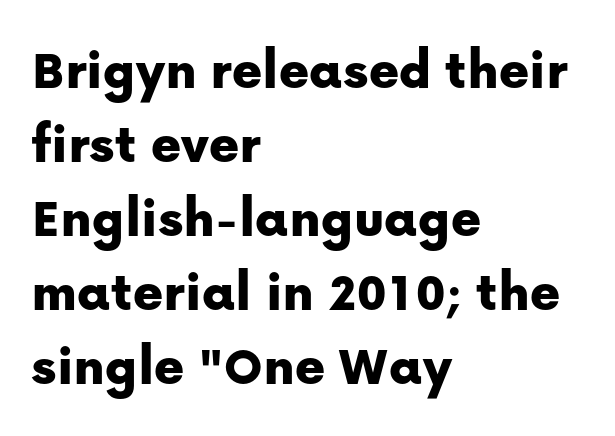
The text block is weighted toward the left margin, trailing off unevenly rightward. The letters carry no serifs — their stems end cleanly without finishing strokes. The letters sit at their default tracking, neither squeezed nor spread. Does the leading feel generous? No, just average. The rendering uses natural spacing where letterforms have individual widths. A clean baseline with only descenders dipping below it.
